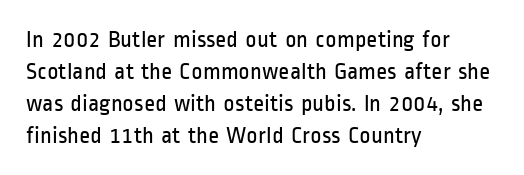
A bare baseline throughout the passage. Does the lettering tilt? It doesn't — this is upright. Leftover space on each line is placed entirely after the last word. Regarding leading, the lines here are spaced in the standard way. Inter-character spacing is left at the font's built-in metrics. Compared with a typical body face, this is equally light or lighter still.
